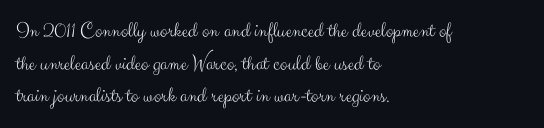
Q: Is the text bold? A: No.
Q: Is the text italic (slanted)? A: Yes.
Q: Is the text underlined? A: No.
Q: How is the paragraph aligned? A: Left-aligned.
Q: Is the spacing between letters normal or unusually wide? A: Normal.
Q: Is the spacing between lines tight, normal or loose? A: Normal.
